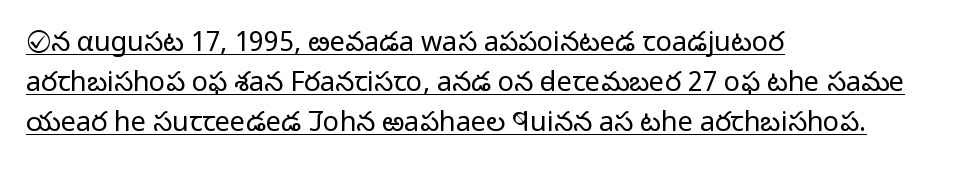
Q: Is the text bold? A: No.
Q: Is the text italic (slanted)? A: No, it is upright.
Q: Is the text underlined? A: Yes.
Q: How is the paragraph aligned? A: Left-aligned.
Q: Is the spacing between letters normal or unusually wide? A: Normal.
Q: Is the spacing between lines tight, normal or loose? A: Normal.
